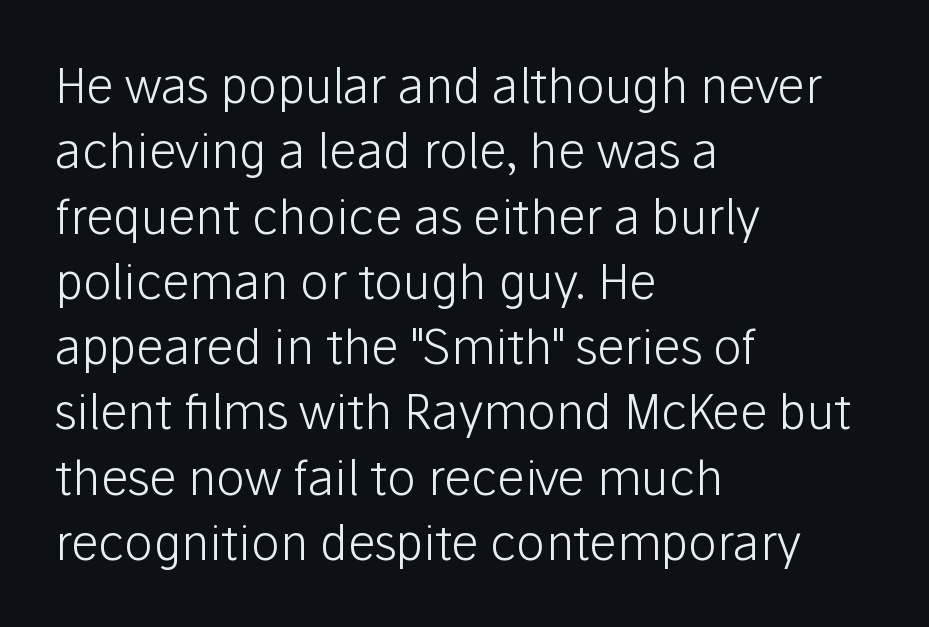
These lines are composed in type without serifs. Stems and bowls with no extra thickness — not bold. The rendering uses natural spacing where letterforms have individual widths. The designer left line spacing at the default. Every character sits straight up, as roman type does.
